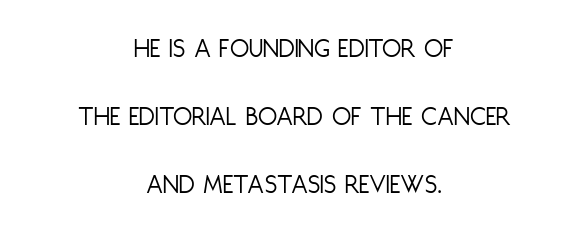
Q: Is the text bold? A: No.
Q: Is the text italic (slanted)? A: No, it is upright.
Q: Is the typeface a serif or a sans-serif typeface? A: Sans-serif.
Q: Is the text underlined? A: No.
Q: How is the paragraph aligned? A: Centered.
Q: Is the spacing between letters normal or unusually wide? A: Normal.
Q: Is the spacing between lines tight, normal or loose? A: Loose.
Q: Width (condensed, normal, or wide)? A: Condensed.
Q: Stroke contrast? A: Low.
Q: x-height? A: Large.
Q: Monospaced? A: No.
